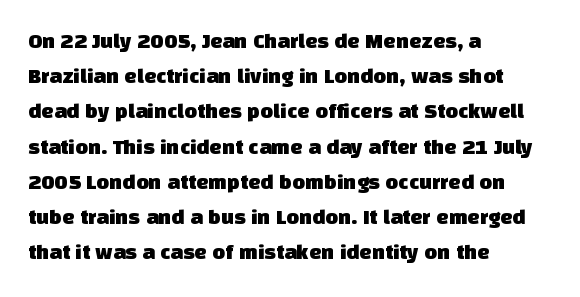
Default kerning and tracking; the words read as compact shapes. No word sits above an underline. This sample keeps an unexceptional amount of space between lines. Horizontal alignment here is leftward, the default for most running prose.
